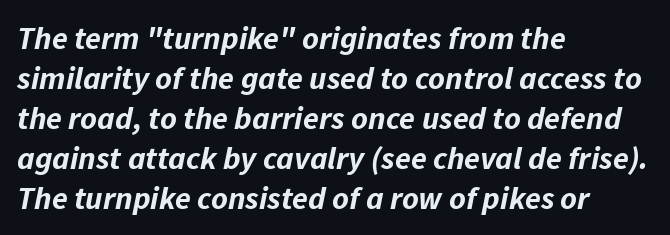
The image shows 32 px bold type, italic (leaning right); set left-aligned, normal line spacing (1.25x), normal letter spacing, not underlined; low stroke contrast and a medium x-height.
